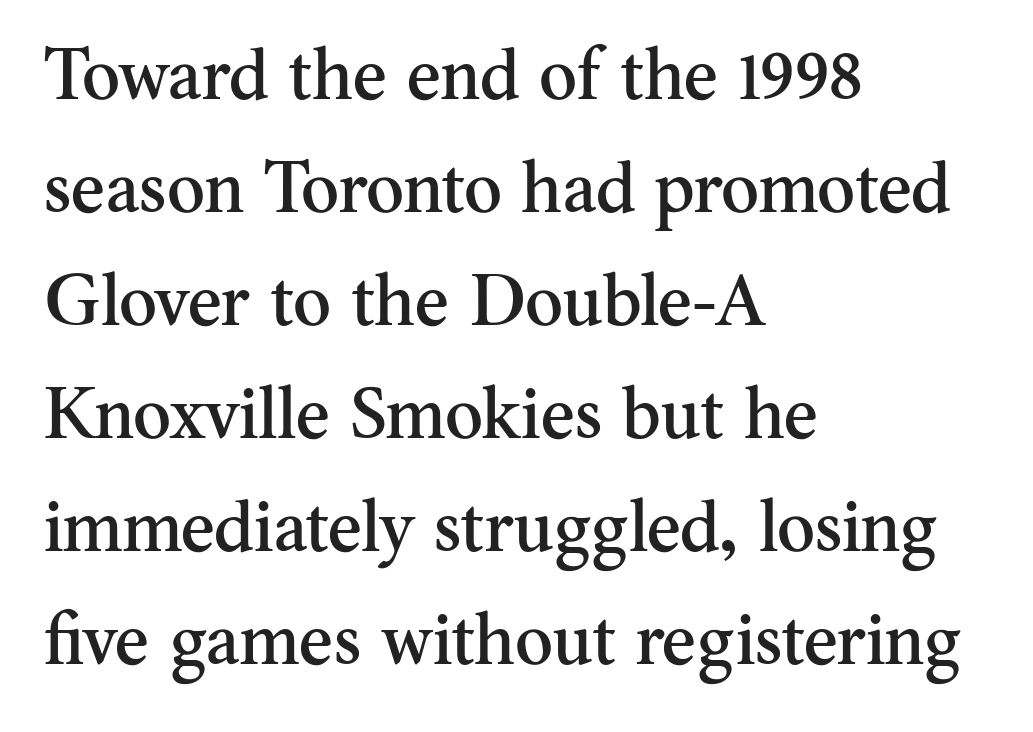
{"serif": "yes", "italic": "no", "width": "normal", "stroke_contrast": "medium", "x_height": "small", "monospaced": "no", "underline": "no", "align": "left", "line_spacing": "normal", "line_spacing_ratio": 1.57, "letter_spacing": "normal", "letter_spacing_em": 0.0, "glyph_px": 72}
